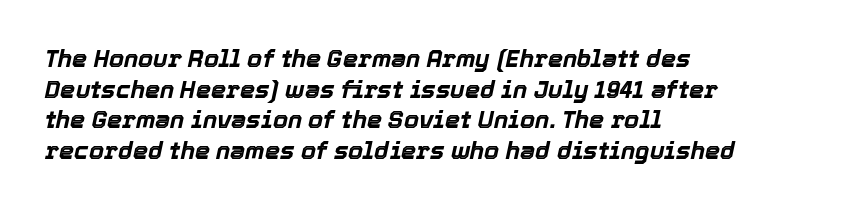
Q: Is the text bold? A: Yes.
Q: Is the text italic (slanted)? A: Yes, it leans right by about 12 degrees.
Q: Is the text underlined? A: No.
Q: How is the paragraph aligned? A: Left-aligned.
Q: Is the spacing between letters normal or unusually wide? A: Normal.
Q: Is the spacing between lines tight, normal or loose? A: Normal.
